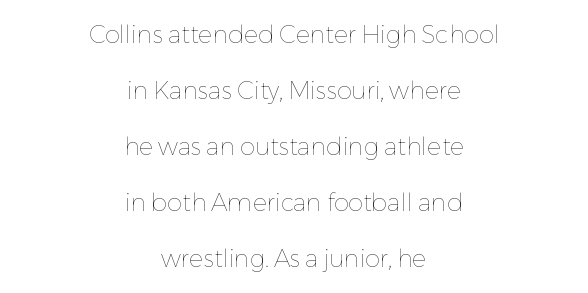
Q: Is the text bold? A: No.
Q: Is the text italic (slanted)? A: No, it is upright.
Q: Is the text underlined? A: No.
Q: How is the paragraph aligned? A: Centered.
Q: Is the spacing between letters normal or unusually wide? A: Normal.
Q: Is the spacing between lines tight, normal or loose? A: Loose.
